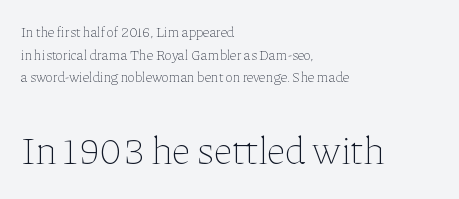
The composition opens small and finishes big. A typesetter would call this zero additional tracking. A clean baseline with only descenders dipping below it. Leading: standard. Every character sits straight up, as roman type does.
